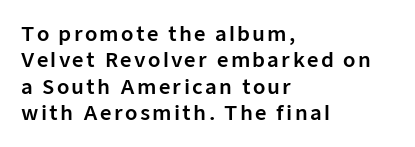
{"italic": "no", "underline": "no", "align": "left", "line_spacing": "normal", "line_spacing_ratio": 1.32, "glyph_px": 20}
